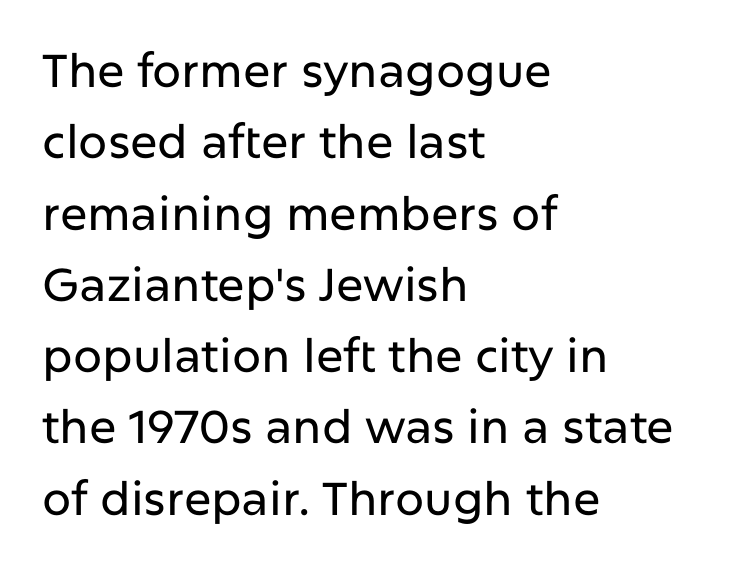
Q: Is the text italic (slanted)? A: No, it is upright.
Q: Is the typeface a serif or a sans-serif typeface? A: Sans-serif.
Q: Is the text underlined? A: No.
Q: How is the paragraph aligned? A: Left-aligned.
Q: Is the spacing between letters normal or unusually wide? A: Normal.
Q: Is the spacing between lines tight, normal or loose? A: Normal.
Q: Width (condensed, normal, or wide)? A: Normal.
Q: Stroke contrast? A: Low.
Q: x-height? A: Medium.
Q: Monospaced? A: No.
